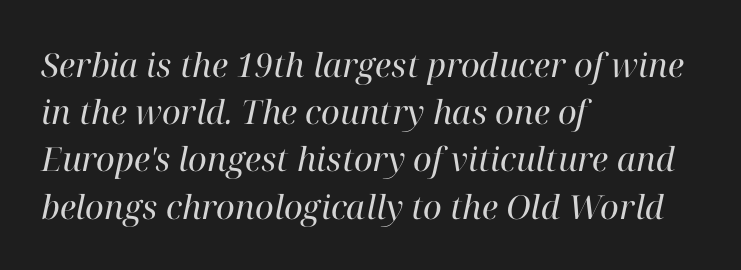
Q: Is the text bold? A: No.
Q: Is the text italic (slanted)? A: Yes, it leans right by about 12 degrees.
Q: Is the typeface a serif or a sans-serif typeface? A: Serif.
Q: Is the text underlined? A: No.
Q: How is the paragraph aligned? A: Left-aligned.
Q: Is the spacing between letters normal or unusually wide? A: Normal.
Q: Is the spacing between lines tight, normal or loose? A: Normal.
Q: Width (condensed, normal, or wide)? A: Normal.
Q: Stroke contrast? A: High.
Q: x-height? A: Medium.
Q: Monospaced? A: No.
